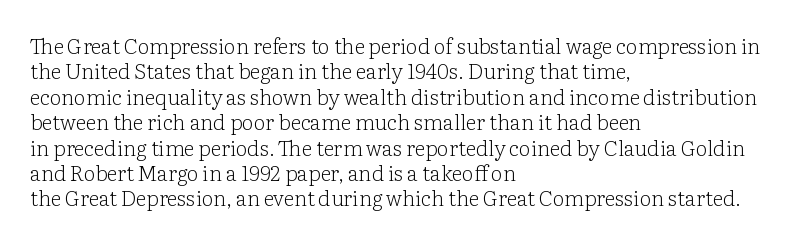
{"italic": "no", "bold": "no", "underline": "no", "align": "left", "line_spacing_ratio": 1.21, "letter_spacing": "normal", "letter_spacing_em": 0.0, "glyph_px": 21}
